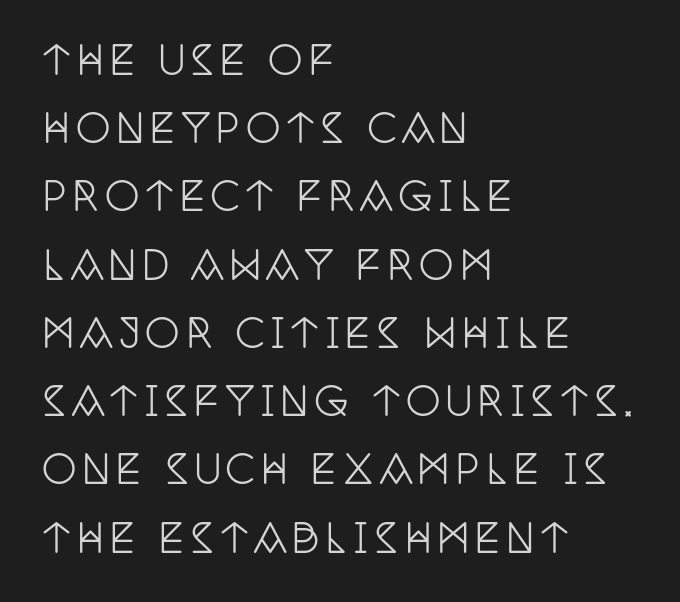
Think of a printed novel: that variable character pitch is what you see here. These lines are composed in type with serifs. Descender tails drop into unmarked territory. The setting favours the left margin, as ordinary paragraphs usually do.
